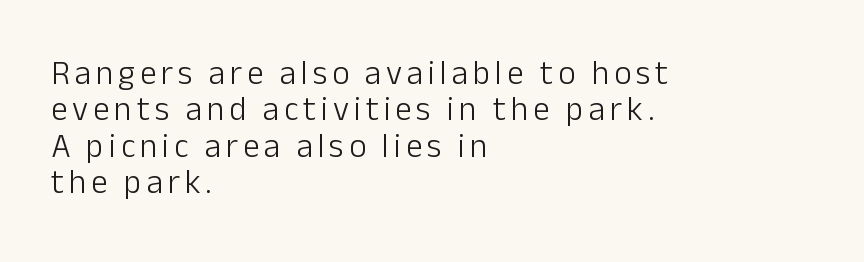
The rag falls on the right side of this text block. Unbolded letterforms with no extra heft. This block would grow much taller if given ordinary leading; it's compressed now. Note the varied advance widths — an 'i' is clearly narrower than an 'm'. Only glyphs here, with clear space below each row.
